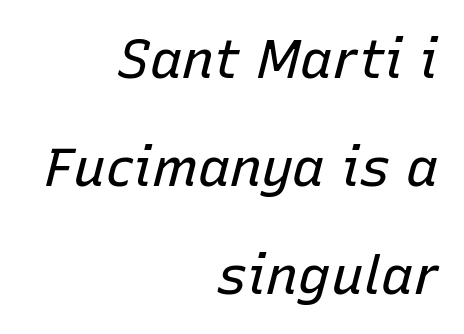
{"italic": "yes", "lean": "right", "slant_degrees": 15, "bold": "no", "weight": "regular", "width": "normal", "stroke_contrast": "low", "x_height": "medium", "monospaced": "no", "underline": "no", "align": "right", "line_spacing": "loose", "line_spacing_ratio": 2.0, "letter_spacing": "normal", "letter_spacing_em": 0.0, "glyph_px": 54}
